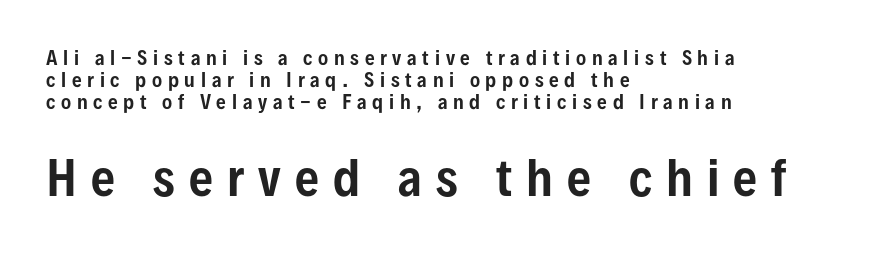
The image shows 47 px condensed sans-serif type, upright; set left-aligned, tight line spacing (1.15x), unusually wide letter spacing (+0.3 em), not underlined; the second (bottom) block is 2.47x larger; low stroke contrast and a medium x-height.
